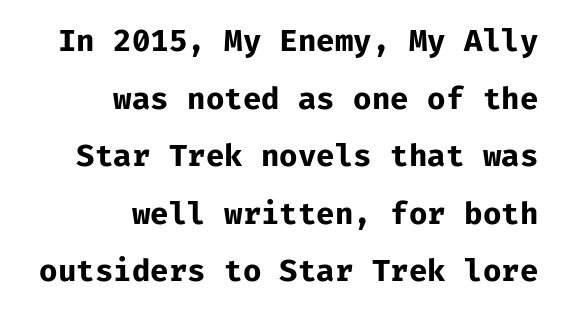
The image shows 30 px bold sans-serif type, upright, monospaced; set right-aligned, loose line spacing (1.92x), normal letter spacing, not underlined; low stroke contrast and a medium x-height.
